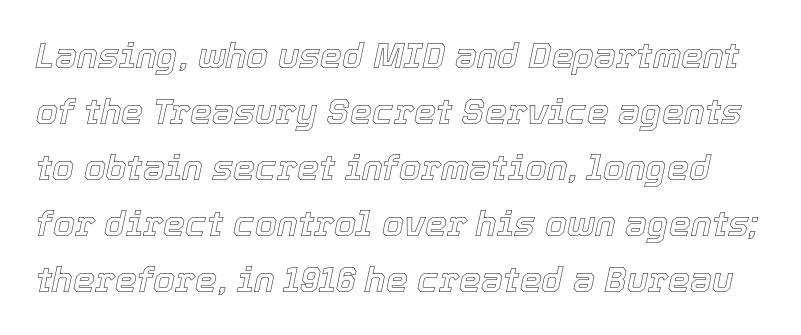
Think of a printed novel: that variable character pitch is what you see here. Baseline-to-baseline distance is the conventional proportion of letter height. This is oblique type, the kind used for emphasis or titles. Spacing between characters is what you'd get straight out of the box.
